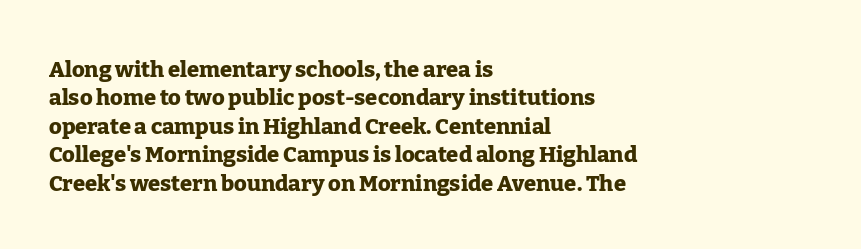
The image shows 22 px bold type, upright; set left-aligned, normal line spacing (1.29x), normal letter spacing, not underlined.
